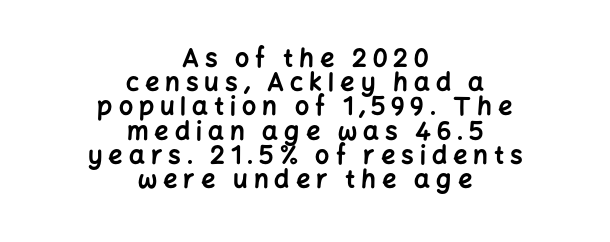
Horizontal alignment here is central, giving a formal, balanced look. No italicization has been applied; the sample stays upright. Compared with typical paragraphs, the rows here are closer together. Check the space under the baseline: it is left empty.
